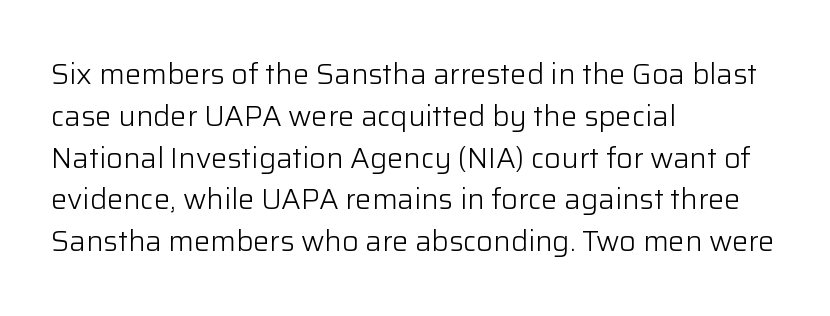
Q: Is the text bold? A: No.
Q: Is the text italic (slanted)? A: No, it is upright.
Q: Is the typeface a serif or a sans-serif typeface? A: Sans-serif.
Q: Is the text underlined? A: No.
Q: How is the paragraph aligned? A: Left-aligned.
Q: Is the spacing between letters normal or unusually wide? A: Normal.
Q: Is the spacing between lines tight, normal or loose? A: Normal.
Q: Width (condensed, normal, or wide)? A: Normal.
Q: Stroke contrast? A: Low.
Q: x-height? A: Medium.
Q: Monospaced? A: No.
